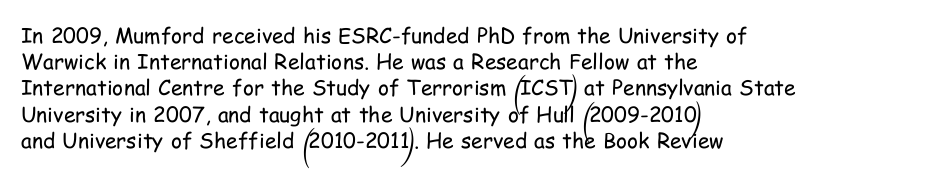
Does extra space separate the letters? No, they use regular spacing. Layout note: lines flush left. The area under the type is left untouched. This reads as an unemphasized weight, regular at the heaviest. This is roman type, the default non-slanted kind. Vertical spacing — default.
